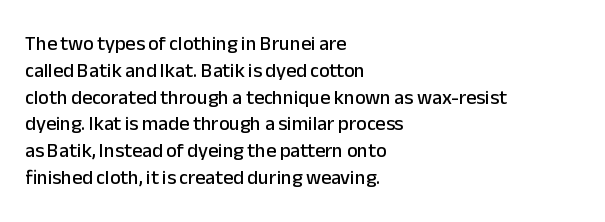
{"italic": "no", "underline": "no", "align": "left", "line_spacing": "normal", "line_spacing_ratio": 1.34, "letter_spacing": "normal", "letter_spacing_em": 0.0, "glyph_px": 20}
